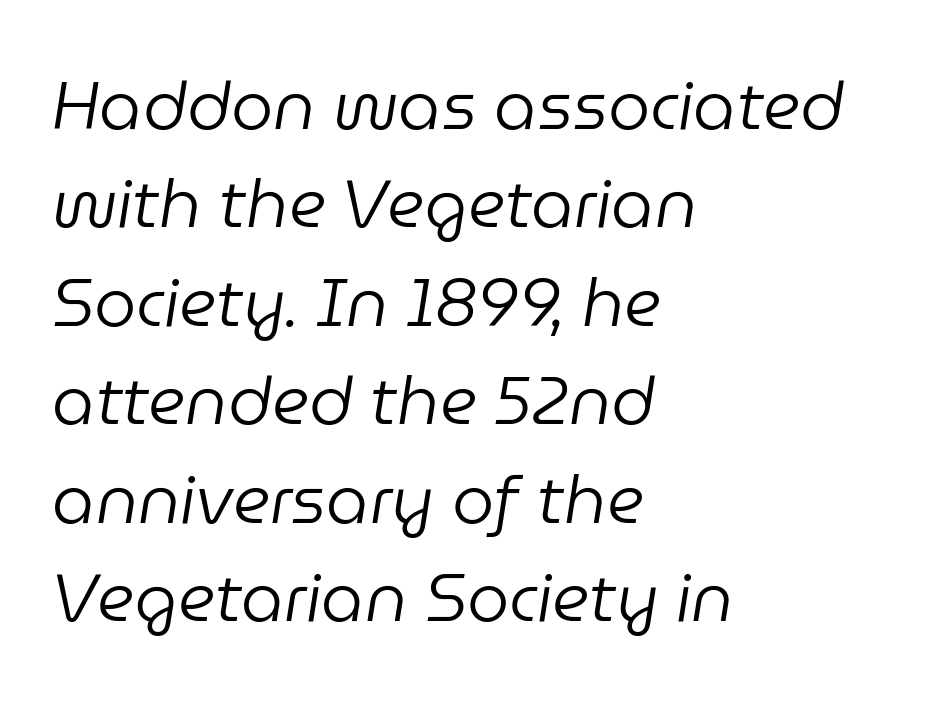
The image shows 67 px regular-weight type, italic (leaning right); set left-aligned, normal line spacing (1.47x), normal letter spacing, not underlined; low stroke contrast and a medium x-height.
